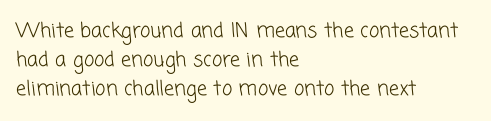
Q: Is the text bold? A: No.
Q: Is the text underlined? A: No.
Q: How is the paragraph aligned? A: Left-aligned.
Q: Is the spacing between letters normal or unusually wide? A: Normal.
Q: Is the spacing between lines tight, normal or loose? A: Normal.
